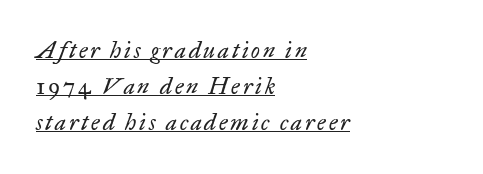
This sample uses an oblique cut, with every glyph tilted off the vertical. Does a line run under the words? Yes, clearly. This block has exactly the height ordinary leading produces. The typesetter chose a ragged-right arrangement here. Is this a heavy cut? Hardly; it is regular or lighter.
